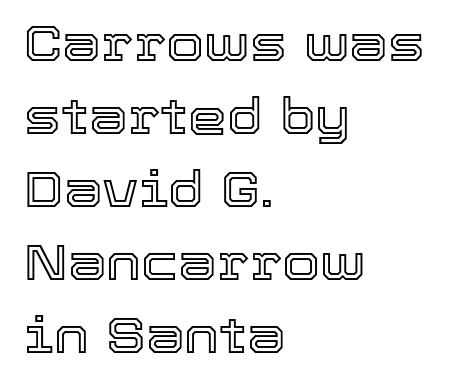
Q: Is the text italic (slanted)? A: No, it is upright.
Q: Is the text underlined? A: No.
Q: How is the paragraph aligned? A: Left-aligned.
Q: Is the spacing between letters normal or unusually wide? A: Normal.
Q: Is the spacing between lines tight, normal or loose? A: Normal.
Q: Width (condensed, normal, or wide)? A: Normal.
Q: x-height? A: Medium.
Q: Monospaced? A: No.
